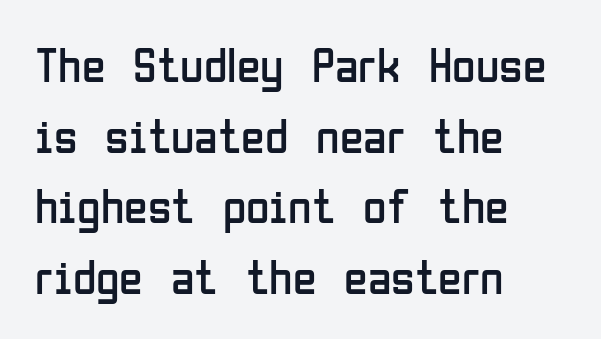
{"serif": "no", "italic": "no", "bold": "no", "weight": "regular", "width": "condensed", "stroke_contrast": "low", "x_height": "medium", "monospaced": "no", "underline": "no", "align": "left", "line_spacing": "normal", "line_spacing_ratio": 1.47, "letter_spacing": "normal", "letter_spacing_em": 0.0, "glyph_px": 48}
